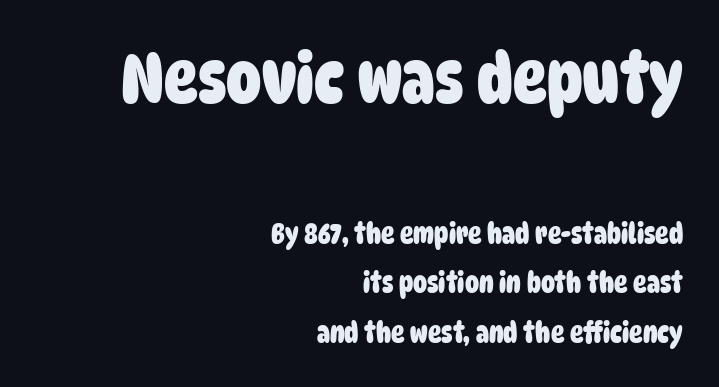
The image shows 70 px heavy, condensed sans-serif type; set right-aligned, line spacing 1.77x, normal letter spacing, not underlined; the first (top) block is 2.5x larger; low stroke contrast and a large x-height.
